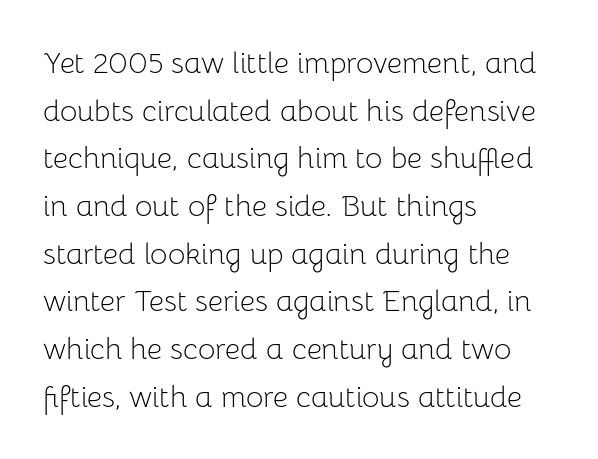
Q: Is the text bold? A: No.
Q: Is the text italic (slanted)? A: No, it is upright.
Q: Is the typeface a serif or a sans-serif typeface? A: Sans-serif.
Q: Is the text underlined? A: No.
Q: How is the paragraph aligned? A: Left-aligned.
Q: Is the spacing between letters normal or unusually wide? A: Normal.
Q: Is the spacing between lines tight, normal or loose? A: Normal.
Q: Width (condensed, normal, or wide)? A: Normal.
Q: Stroke contrast? A: Low.
Q: x-height? A: Medium.
Q: Monospaced? A: No.
